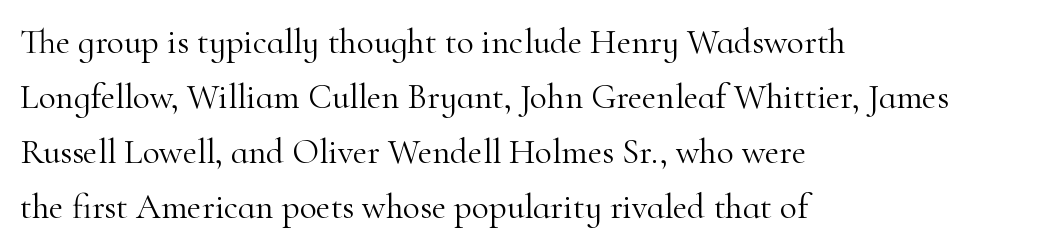
The face looks like a standard text weight, possibly lighter. Every stem runs plumb, perpendicular to the baseline. This sample uses a serif face. Tracking here is standard; glyphs follow each other at the usual distance. You could not count columns in this text — the font is proportionally spaced. Unmarked baselines from the first word to the last.
